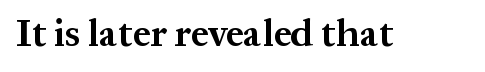
{"serif": "yes", "italic": "no", "bold": "yes", "weight": "bold", "width": "normal", "stroke_contrast": "medium", "x_height": "medium", "monospaced": "no", "underline": "no", "letter_spacing": "normal", "letter_spacing_em": 0.0, "glyph_px": 39}
